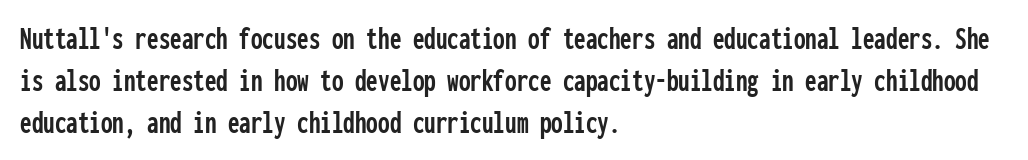
{"serif": "no", "italic": "no", "width": "condensed", "stroke_contrast": "low", "x_height": "medium", "monospaced": "yes", "underline": "no", "align": "left", "line_spacing": "normal", "line_spacing_ratio": 1.27, "letter_spacing": "normal", "letter_spacing_em": 0.0, "glyph_px": 33}
